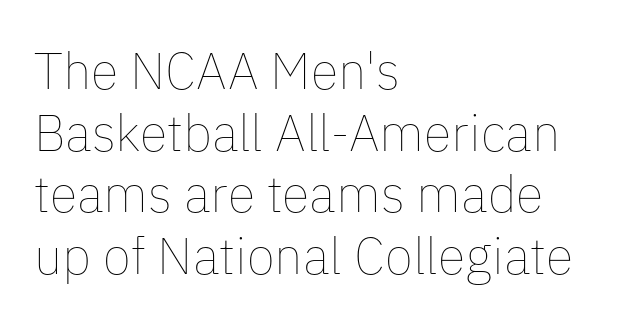
Does the copy run flush right? No — it runs flush left. Vertical stems look standard width or narrower in stroke. The axis of the letterforms is exactly vertical. The zone under the glyphs is completely vacant. Is this a fixed-width face? No — the glyphs have proportional, varying widths. Words appear dense and cohesive because spacing is normal.
